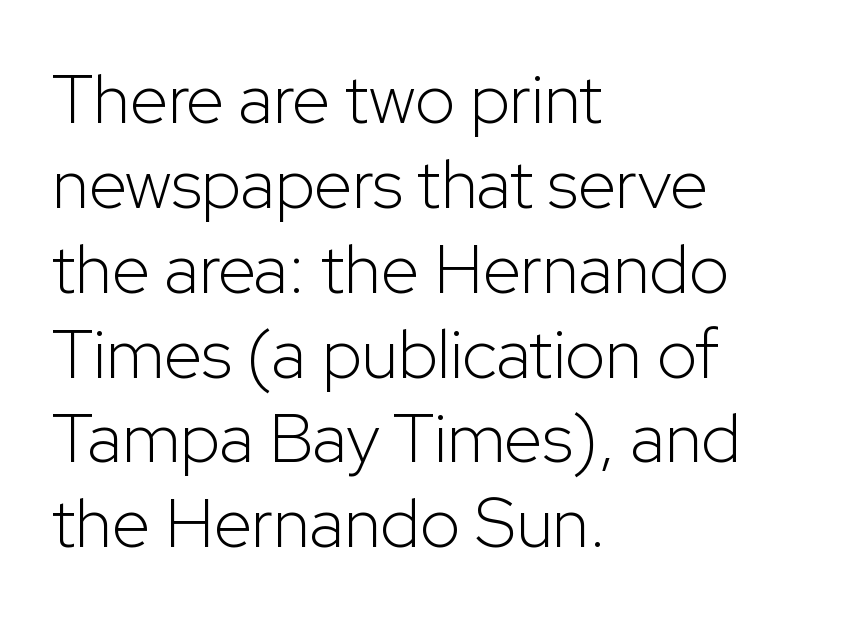
Q: Is the text bold? A: No.
Q: Is the text italic (slanted)? A: No, it is upright.
Q: Is the typeface a serif or a sans-serif typeface? A: Sans-serif.
Q: Is the text underlined? A: No.
Q: How is the paragraph aligned? A: Left-aligned.
Q: Is the spacing between letters normal or unusually wide? A: Normal.
Q: Width (condensed, normal, or wide)? A: Normal.
Q: Stroke contrast? A: Low.
Q: x-height? A: Medium.
Q: Monospaced? A: No.
